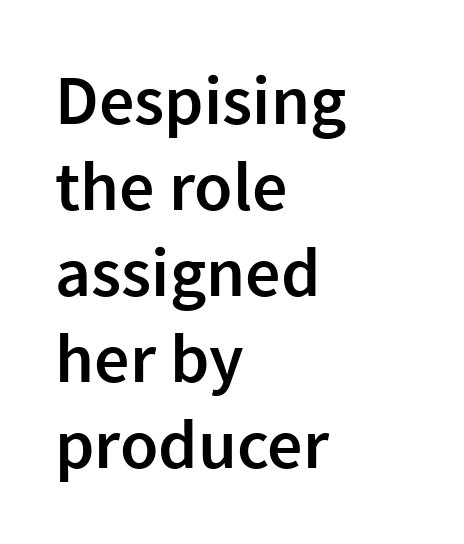
The image shows 70 px semibold sans-serif type, upright; set left-aligned, line spacing 1.23x, normal letter spacing, not underlined; low stroke contrast and a medium x-height.
